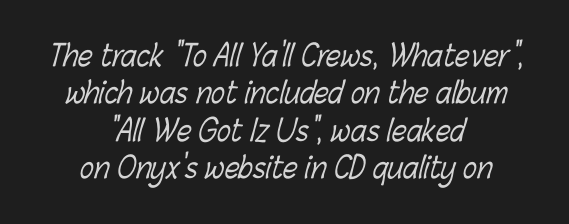
Here the designer chose a conventional face with non-uniform glyph widths. Short and long lines alike share a common midpoint. Heaviness? Minimal to ordinary, like unemphasized prose. The passage shown is not underscored anywhere. Reading down the column, the eye jumps a familiar distance to each next line.
